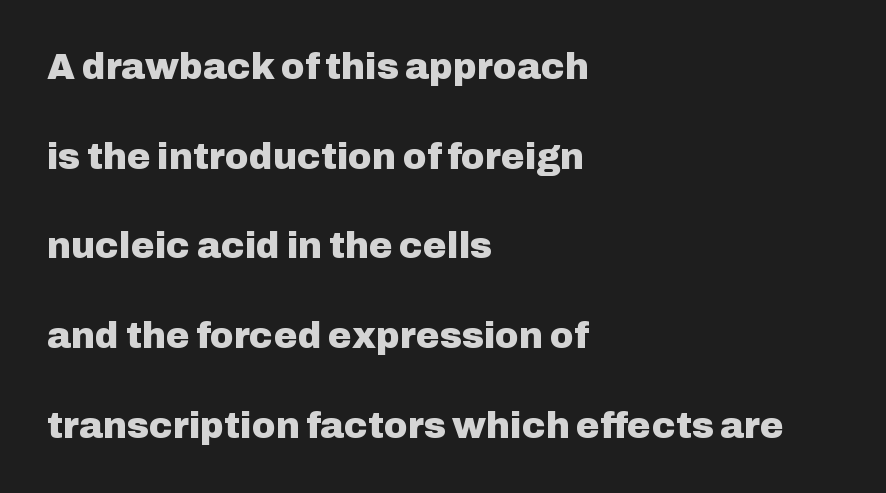
{"serif": "no", "italic": "no", "bold": "yes", "weight": "heavy", "width": "normal", "stroke_contrast": "low", "x_height": "medium", "monospaced": "no", "underline": "no", "align": "left", "line_spacing": "loose", "line_spacing_ratio": 2.49, "letter_spacing": "normal", "letter_spacing_em": 0.0, "glyph_px": 36}
